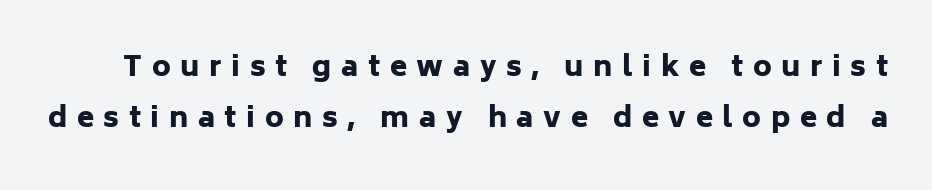
Q: Is the text bold? A: Yes.
Q: Is the text italic (slanted)? A: No, it is upright.
Q: Is the typeface a serif or a sans-serif typeface? A: Sans-serif.
Q: Is the text underlined? A: No.
Q: Is the spacing between letters normal or unusually wide? A: Unusually wide.
Q: Width (condensed, normal, or wide)? A: Normal.
Q: Stroke contrast? A: Low.
Q: x-height? A: Medium.
Q: Monospaced? A: No.
